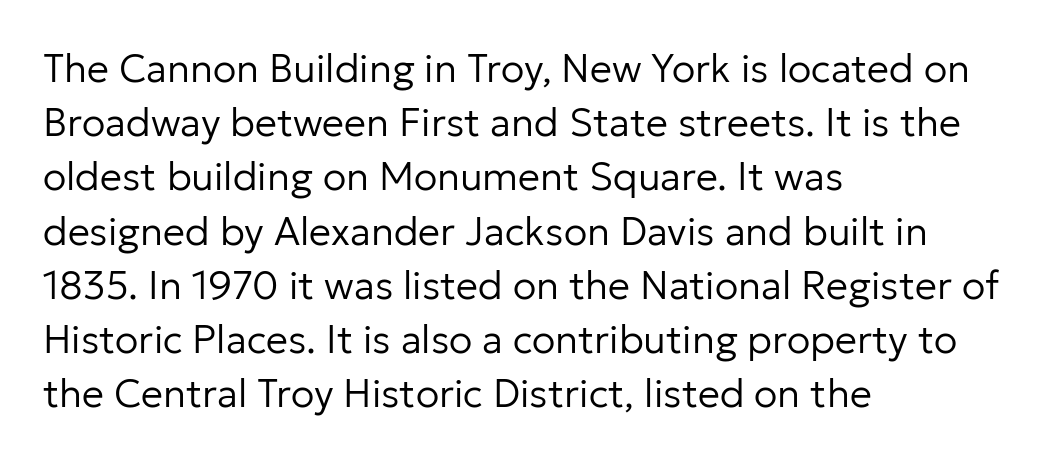
Q: Is the text bold? A: No.
Q: Is the text italic (slanted)? A: No, it is upright.
Q: Is the typeface a serif or a sans-serif typeface? A: Sans-serif.
Q: Is the text underlined? A: No.
Q: How is the paragraph aligned? A: Left-aligned.
Q: Is the spacing between letters normal or unusually wide? A: Normal.
Q: Is the spacing between lines tight, normal or loose? A: Normal.
Q: Width (condensed, normal, or wide)? A: Normal.
Q: Stroke contrast? A: Low.
Q: x-height? A: Medium.
Q: Monospaced? A: No.
